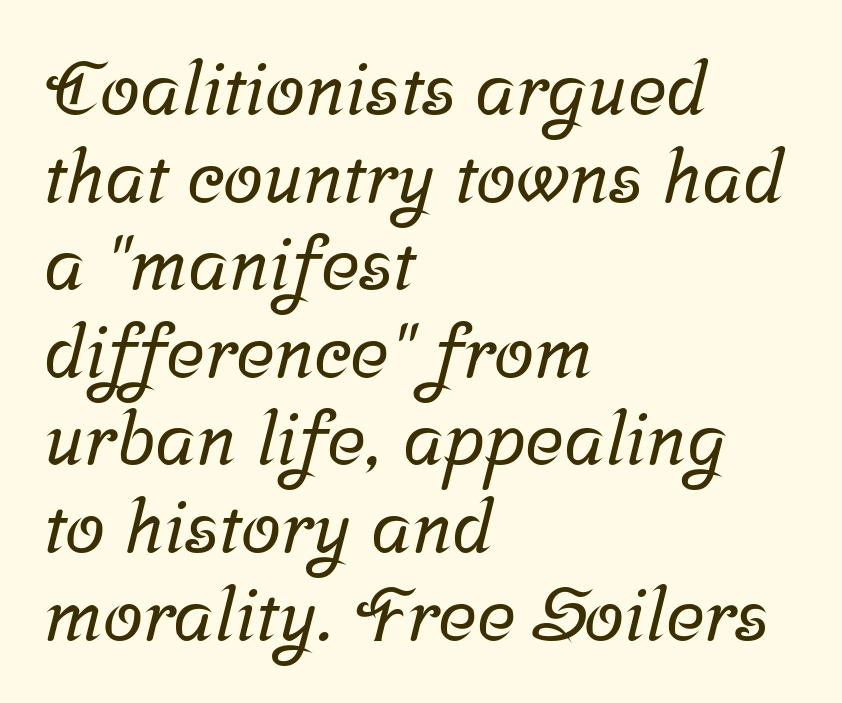
{"width": "normal", "stroke_contrast": "low", "x_height": "medium", "monospaced": "no", "underline": "no", "align": "left", "line_spacing_ratio": 1.2, "letter_spacing": "normal", "letter_spacing_em": 0.0, "glyph_px": 73}
